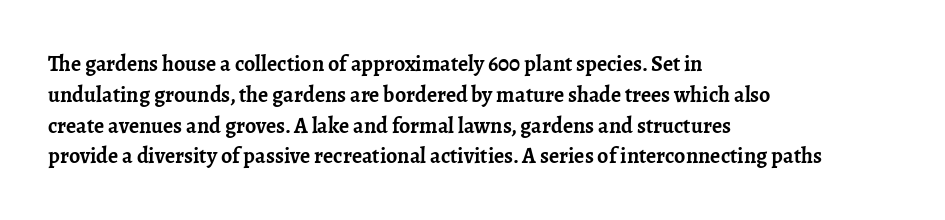
The image shows 22 px bold type, upright; set left-aligned, normal line spacing (1.4x), normal letter spacing, not underlined.
